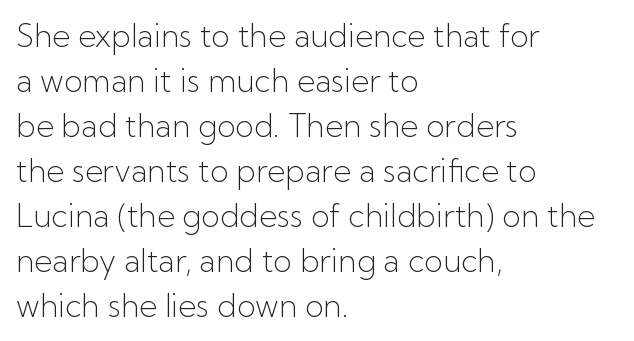
The image shows 31 px light sans-serif type, upright; set left-aligned, normal line spacing (1.45x), normal letter spacing, not underlined; low stroke contrast and a medium x-height.
